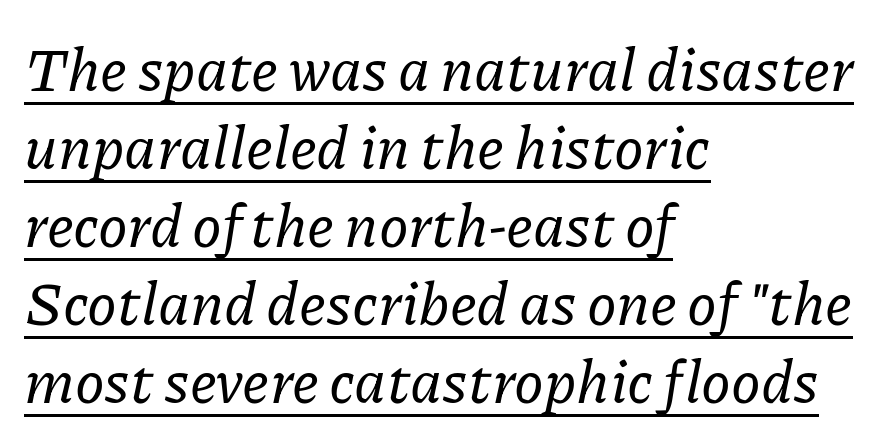
The image shows 60 px serif type, italic (leaning right); set left-aligned, normal line spacing (1.3x), normal letter spacing, underlined; low stroke contrast and a medium x-height.
